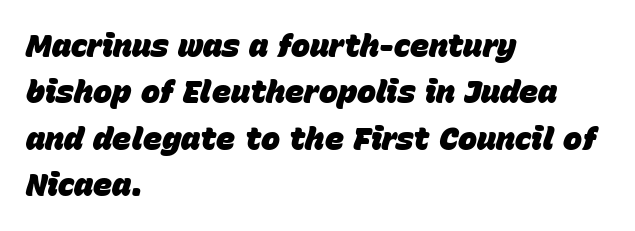
The image shows 32 px heavy type, italic (leaning right); set left-aligned, normal line spacing (1.45x), normal letter spacing, not underlined; low stroke contrast and a large x-height.
